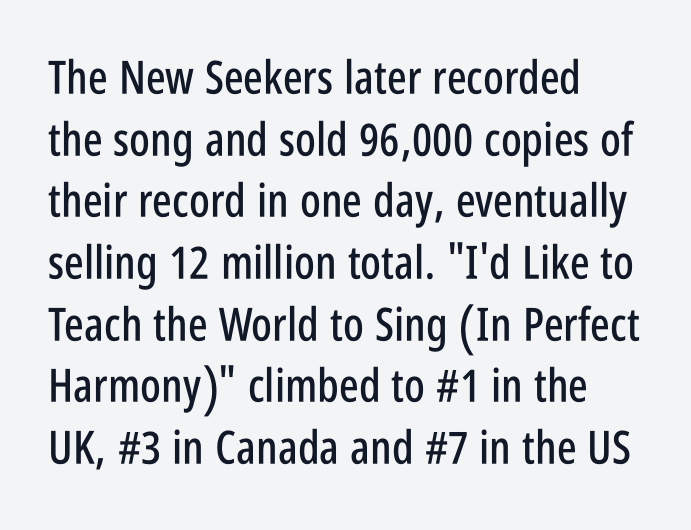
Q: Is the text italic (slanted)? A: No, it is upright.
Q: Is the typeface a serif or a sans-serif typeface? A: Sans-serif.
Q: Is the text underlined? A: No.
Q: How is the paragraph aligned? A: Left-aligned.
Q: Is the spacing between letters normal or unusually wide? A: Normal.
Q: Is the spacing between lines tight, normal or loose? A: Normal.
Q: Width (condensed, normal, or wide)? A: Condensed.
Q: Stroke contrast? A: Low.
Q: x-height? A: Large.
Q: Monospaced? A: No.
